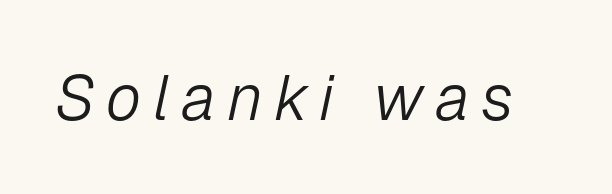
The text carries the slant typical of an italic or oblique font. The face used here is proportionally spaced, like ordinary book or web type. Check under the words: just untouched page. Letters have the restrained weight of plain body copy at most.
